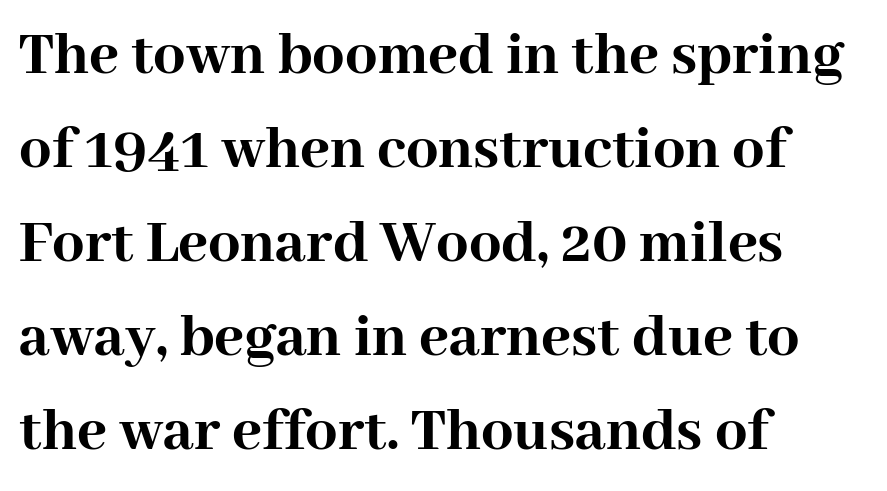
{"serif": "yes", "italic": "no", "bold": "yes", "weight": "semibold", "width": "normal", "stroke_contrast": "high", "x_height": "medium", "monospaced": "no", "underline": "no", "align": "left", "line_spacing": "normal", "line_spacing_ratio": 1.47, "letter_spacing": "normal", "letter_spacing_em": 0.0, "glyph_px": 64}
